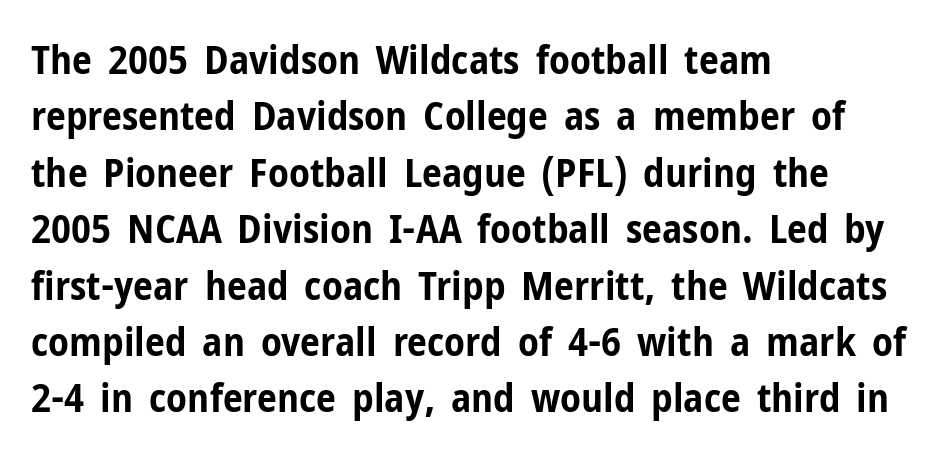
{"serif": "no", "italic": "no", "bold": "yes", "weight": "bold", "width": "condensed", "stroke_contrast": "low", "x_height": "medium", "monospaced": "no", "underline": "no", "align": "left", "line_spacing": "normal", "line_spacing_ratio": 1.41, "letter_spacing": "normal", "letter_spacing_em": 0.0, "glyph_px": 40}
